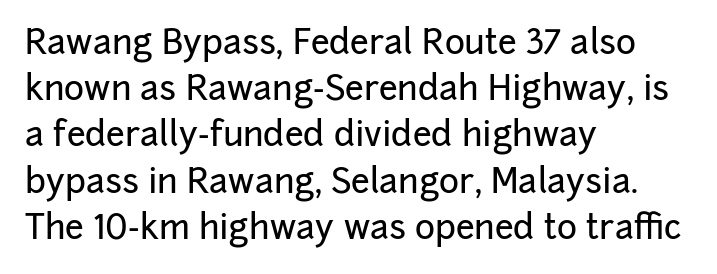
The image shows 34 px sans-serif type, upright; set left-aligned, normal line spacing (1.36x), normal letter spacing, not underlined; low stroke contrast and a medium x-height.
